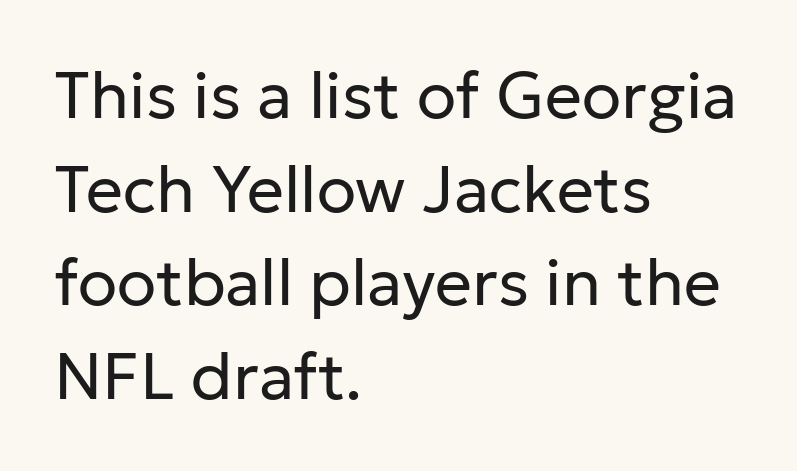
{"serif": "no", "italic": "no", "bold": "no", "weight": "regular", "width": "normal", "stroke_contrast": "low", "x_height": "medium", "monospaced": "no", "underline": "no", "align": "left", "line_spacing": "normal", "line_spacing_ratio": 1.44, "letter_spacing": "normal", "letter_spacing_em": 0.0, "glyph_px": 65}
